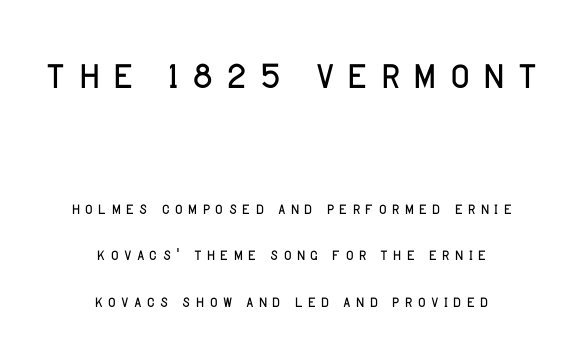
The image shows 53 px light sans-serif type, upright; set centered, loose line spacing (2.23x), not underlined; the first (top) block is 2.52x larger; low stroke contrast and a large x-height.
